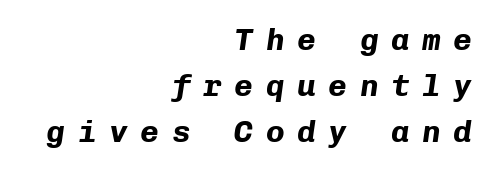
These lines are set flush right with a ragged left edge. Do the characters align in a grid? Yes, the font is monospaced. Strong, thick strokes mark this as bold type. Rows of type keep a routine distance in the vertical direction.
